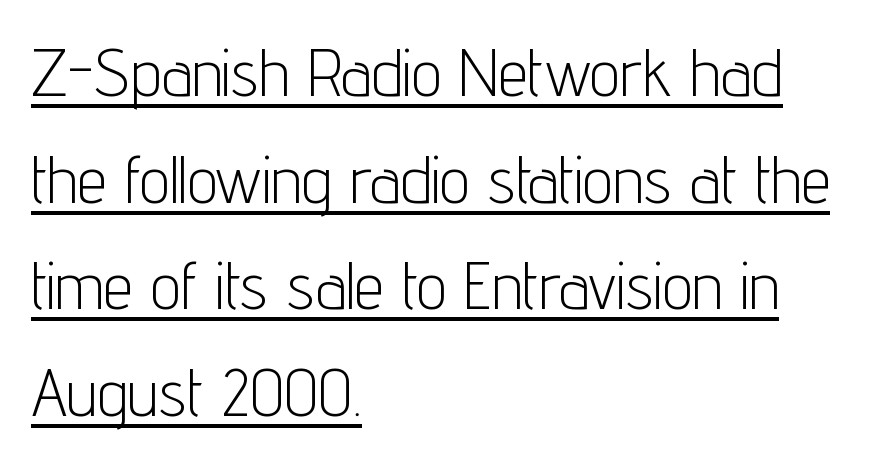
The rendering shows plain stroke endings on the letterforms — a sans-serif design. The characters are drawn with everyday or finer stroke widths. Words appear dense and cohesive because spacing is normal. You can tell it's not italic because the verticals are truly vertical.
